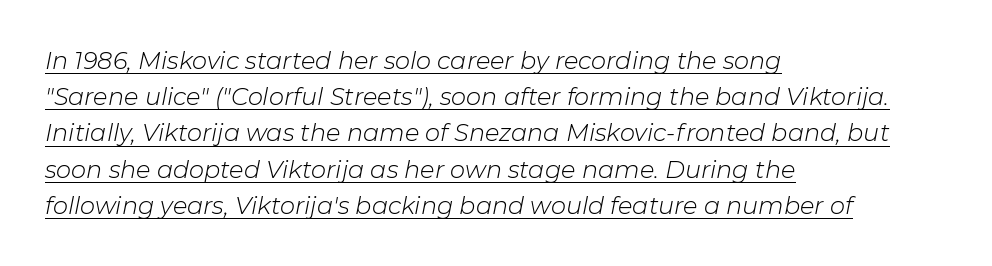
{"italic": "yes", "lean": "right", "slant_degrees": 11, "bold": "no", "underline": "yes", "align": "left", "line_spacing": "normal", "line_spacing_ratio": 1.51, "letter_spacing": "normal", "letter_spacing_em": 0.0, "glyph_px": 24}
